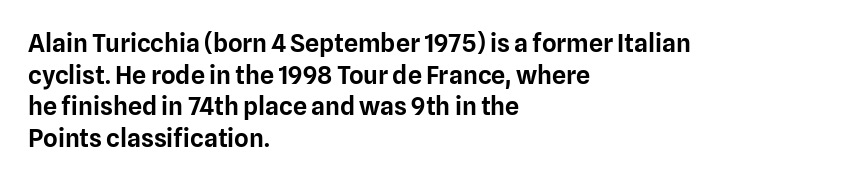
{"italic": "no", "underline": "no", "align": "left", "line_spacing": "normal", "line_spacing_ratio": 1.27, "letter_spacing": "normal", "letter_spacing_em": 0.0, "glyph_px": 25}
